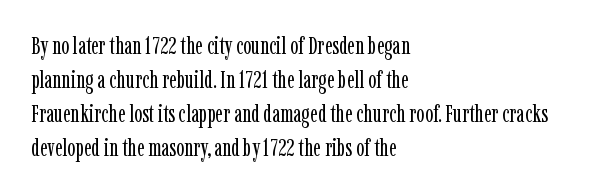
Decoration check: the copy has no underline. Teacher's note: observe the even left margin — that is flush-left alignment. Interline gaps are of average width in this sample. No chunkiness to these letters — they're not bold. These lines were composed using upright roman letters.
